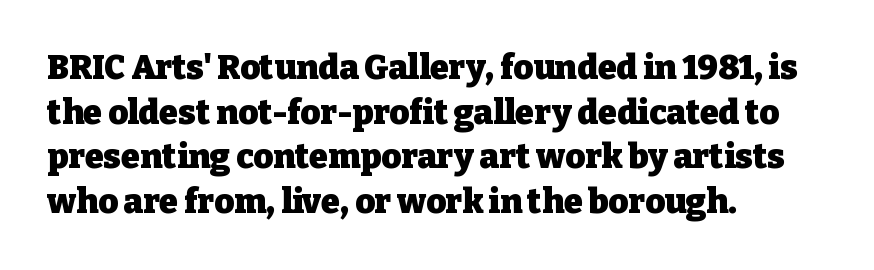
{"serif": "yes", "italic": "no", "bold": "yes", "weight": "heavy", "width": "normal", "stroke_contrast": "low", "x_height": "medium", "monospaced": "no", "underline": "no", "align": "left", "line_spacing": "normal", "line_spacing_ratio": 1.31, "letter_spacing": "normal", "letter_spacing_em": 0.0, "glyph_px": 34}
